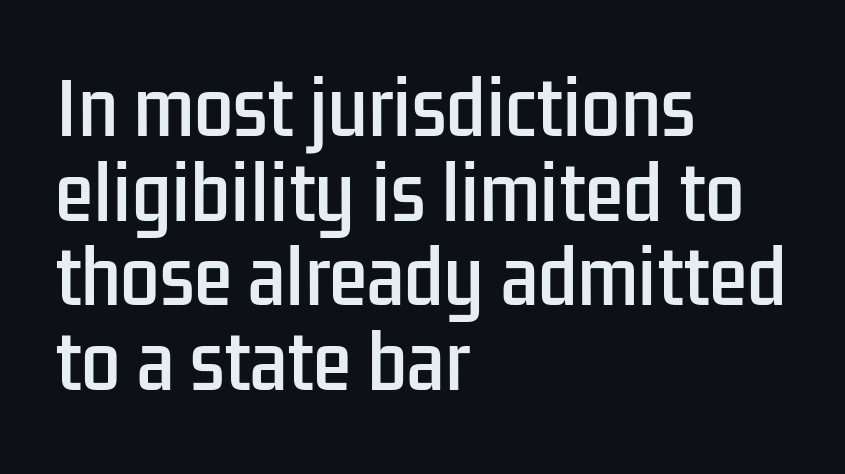
{"serif": "no", "italic": "no", "width": "condensed", "stroke_contrast": "low", "x_height": "medium", "monospaced": "no", "underline": "no", "align": "left", "line_spacing_ratio": 1.21, "letter_spacing": "normal", "letter_spacing_em": 0.0, "glyph_px": 70}
